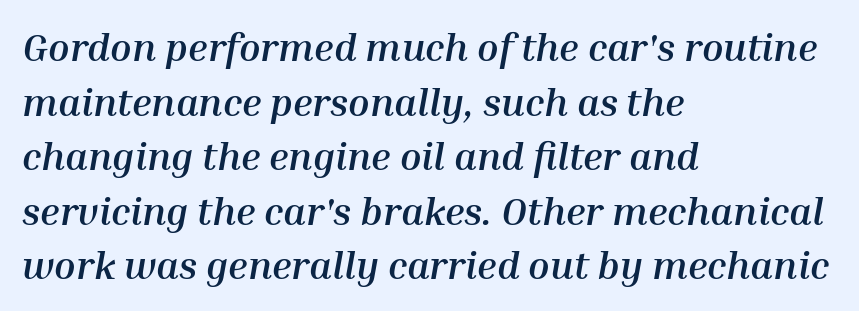
The image shows 39 px semibold type, italic (leaning right); set left-aligned, normal line spacing (1.4x), normal letter spacing, not underlined; medium stroke contrast and a medium x-height.
